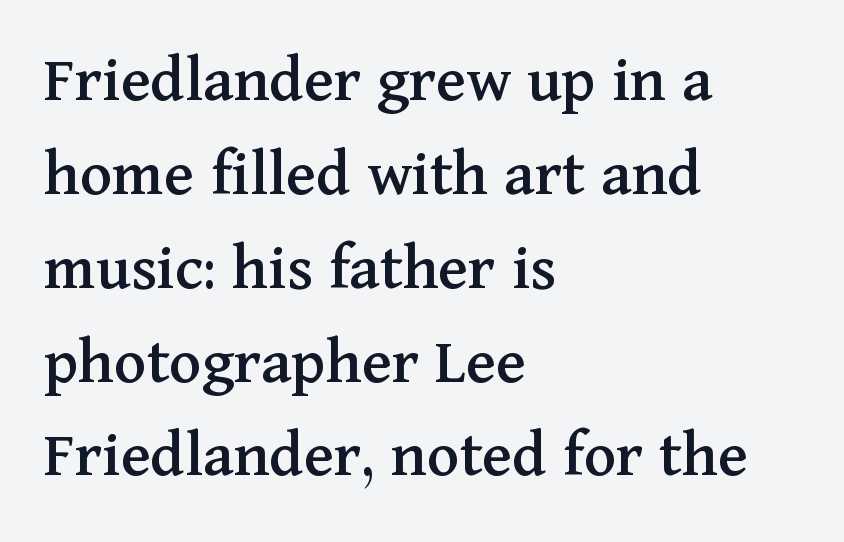
Q: Is the text italic (slanted)? A: No, it is upright.
Q: Is the typeface a serif or a sans-serif typeface? A: Serif.
Q: Is the text underlined? A: No.
Q: How is the paragraph aligned? A: Left-aligned.
Q: Is the spacing between letters normal or unusually wide? A: Normal.
Q: Is the spacing between lines tight, normal or loose? A: Normal.
Q: Width (condensed, normal, or wide)? A: Normal.
Q: Stroke contrast? A: Medium.
Q: x-height? A: Medium.
Q: Monospaced? A: No.
